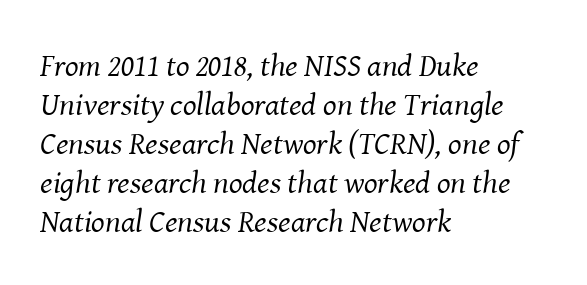
Q: Is the text bold? A: No.
Q: Is the text italic (slanted)? A: Yes, it leans right by about 8 degrees.
Q: Is the typeface a serif or a sans-serif typeface? A: Serif.
Q: Is the text underlined? A: No.
Q: How is the paragraph aligned? A: Left-aligned.
Q: Is the spacing between letters normal or unusually wide? A: Normal.
Q: Width (condensed, normal, or wide)? A: Normal.
Q: Stroke contrast? A: Medium.
Q: x-height? A: Medium.
Q: Monospaced? A: No.
